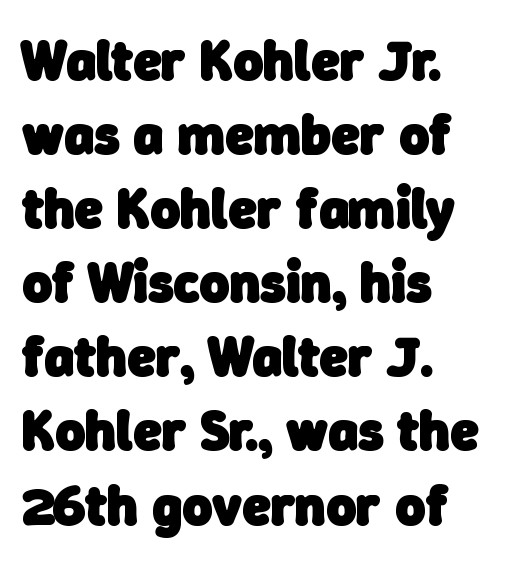
Q: Is the text bold? A: Yes.
Q: Is the typeface a serif or a sans-serif typeface? A: Sans-serif.
Q: Is the text underlined? A: No.
Q: How is the paragraph aligned? A: Left-aligned.
Q: Is the spacing between letters normal or unusually wide? A: Normal.
Q: Is the spacing between lines tight, normal or loose? A: Normal.
Q: Width (condensed, normal, or wide)? A: Normal.
Q: Stroke contrast? A: Low.
Q: x-height? A: Medium.
Q: Monospaced? A: No.
